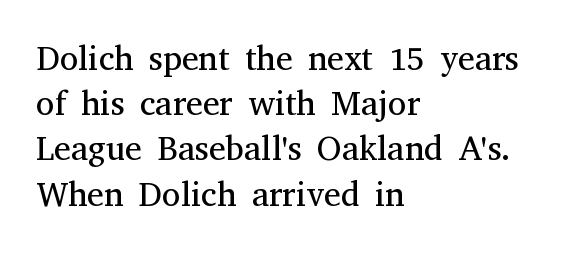
The image shows 34 px regular-weight serif type, upright; set left-aligned, normal line spacing (1.33x), normal letter spacing, not underlined; medium stroke contrast and a medium x-height.
